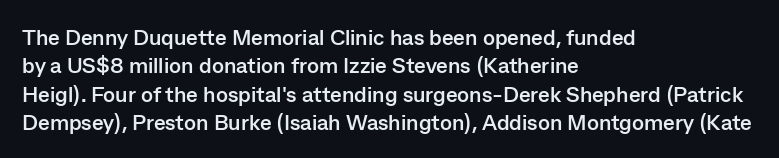
This is the regular roman posture of the typeface. The lines in this sample share a left origin and differ only in where they stop. Standard letterfit; no display-style spreading of the glyphs. Heavy-handed strokes throughout: this text is bold. The space directly below the letters is spotless.
